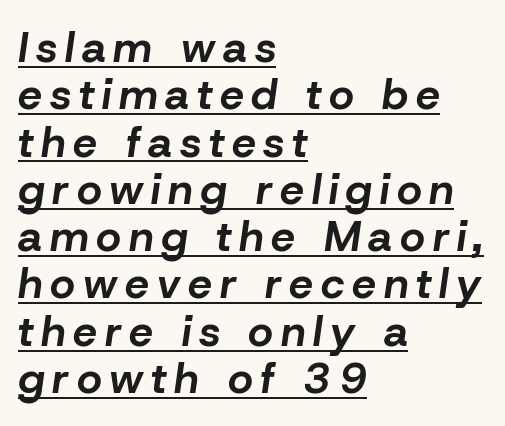
Q: Is the text bold? A: Yes.
Q: Is the text italic (slanted)? A: Yes, it leans right by about 8 degrees.
Q: Is the text underlined? A: Yes.
Q: How is the paragraph aligned? A: Left-aligned.
Q: Is the spacing between lines tight, normal or loose? A: Tight.
Q: Width (condensed, normal, or wide)? A: Normal.
Q: Stroke contrast? A: Low.
Q: x-height? A: Medium.
Q: Monospaced? A: No.
